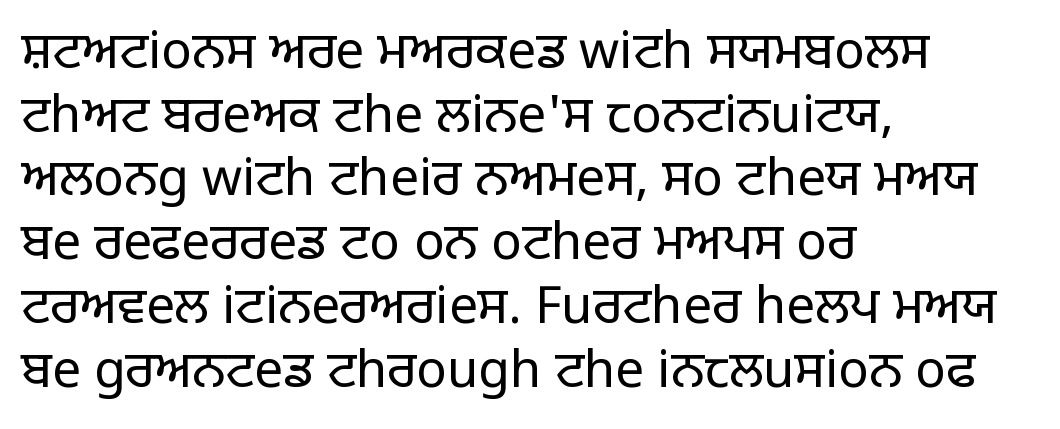
Check the space under the baseline: it is left empty. Note the varied advance widths — an 'i' is clearly narrower than an 'm'. The compositor pushed each line to the left boundary. To sum up the face: it is a sans, with no serifs. The letters stand straight up with perfectly vertical stems. No extra tracking has been applied to these lines.
